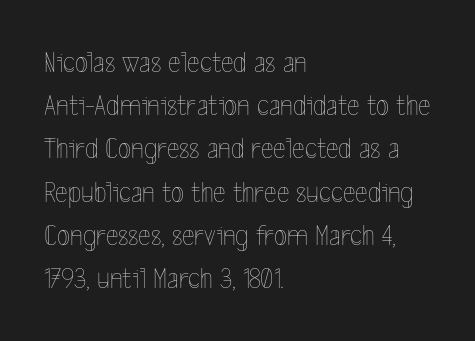
Horizontal alignment here is leftward, the default for most running prose. In terms of posture, this sample is upright. Weight: in the light-to-regular range. Tracking value appears to be zero — textbook default spacing. The face used here is proportionally spaced, like ordinary book or web type.
